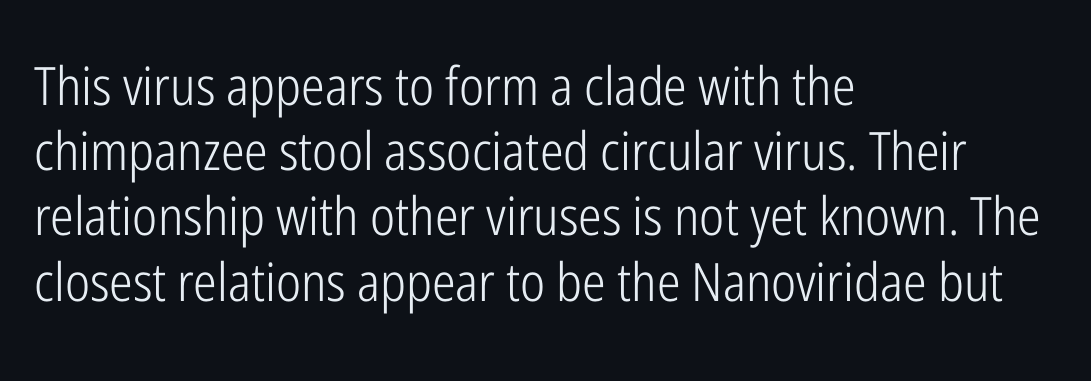
{"serif": "no", "italic": "no", "bold": "no", "weight": "light", "width": "condensed", "stroke_contrast": "low", "x_height": "medium", "monospaced": "no", "underline": "no", "align": "left", "line_spacing_ratio": 1.23, "letter_spacing": "normal", "letter_spacing_em": 0.0, "glyph_px": 53}
